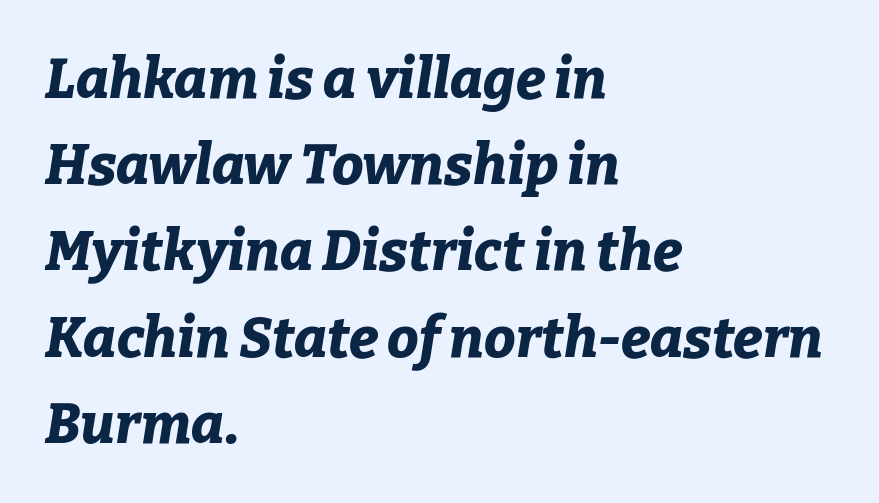
Q: Is the text bold? A: Yes.
Q: Is the text italic (slanted)? A: Yes, it leans right by about 9 degrees.
Q: Is the text underlined? A: No.
Q: How is the paragraph aligned? A: Left-aligned.
Q: Is the spacing between letters normal or unusually wide? A: Normal.
Q: Is the spacing between lines tight, normal or loose? A: Normal.
Q: Width (condensed, normal, or wide)? A: Normal.
Q: Stroke contrast? A: Low.
Q: x-height? A: Medium.
Q: Monospaced? A: No.
